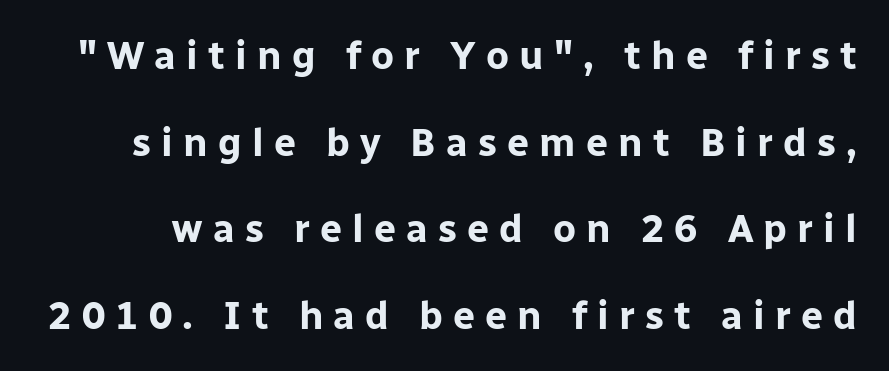
Words float on clear page, feet unadorned. Stroke terminals: plain, sans-serif. Typographic density is high because the face is bold. The axis of the letterforms is exactly vertical. In terms of letterspacing, this is a distinctly airy, spread setting. Airy leading.
